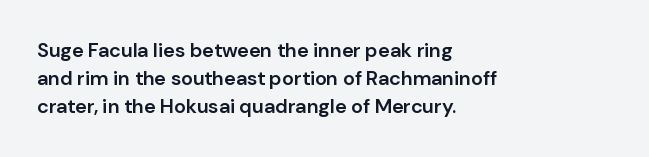
The image shows 20 px text type, upright; set left-aligned, normal line spacing (1.39x), normal letter spacing, not underlined.
